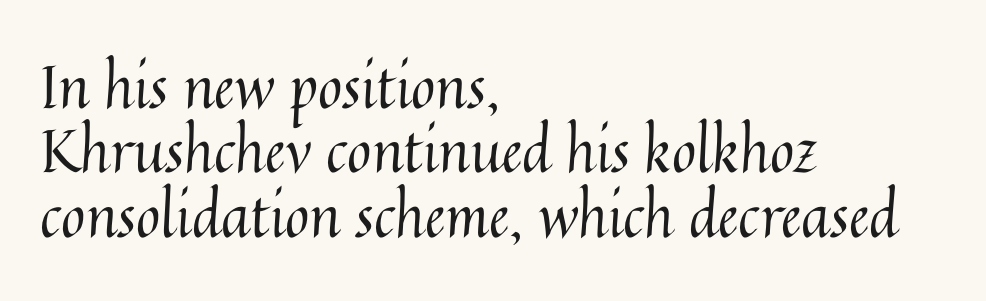
{"bold": "no", "weight": "regular", "width": "normal", "stroke_contrast": "medium", "x_height": "medium", "monospaced": "no", "underline": "no", "align": "left", "line_spacing": "tight", "line_spacing_ratio": 1.09, "letter_spacing": "normal", "letter_spacing_em": 0.0, "glyph_px": 59}
